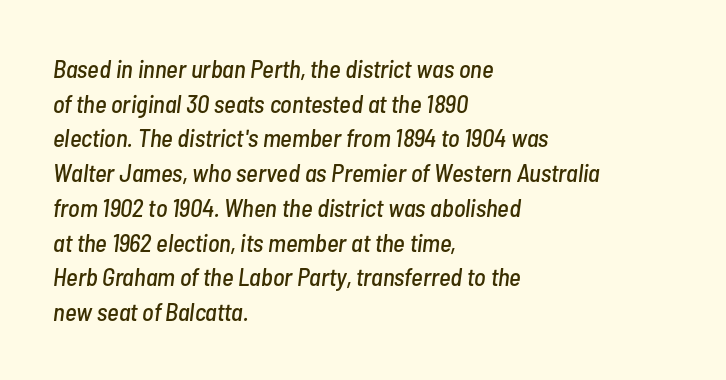
{"italic": "yes", "lean": "right", "slant_degrees": 7, "underline": "no", "align": "left", "line_spacing": "normal", "line_spacing_ratio": 1.39, "letter_spacing": "normal", "letter_spacing_em": 0.0, "glyph_px": 25}
